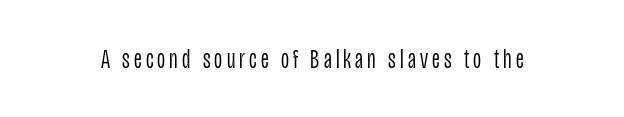
Q: Is the text bold? A: No.
Q: Is the text italic (slanted)? A: No, it is upright.
Q: Is the typeface a serif or a sans-serif typeface? A: Sans-serif.
Q: Is the text underlined? A: No.
Q: Width (condensed, normal, or wide)? A: Condensed.
Q: Stroke contrast? A: Low.
Q: x-height? A: Large.
Q: Monospaced? A: No.
